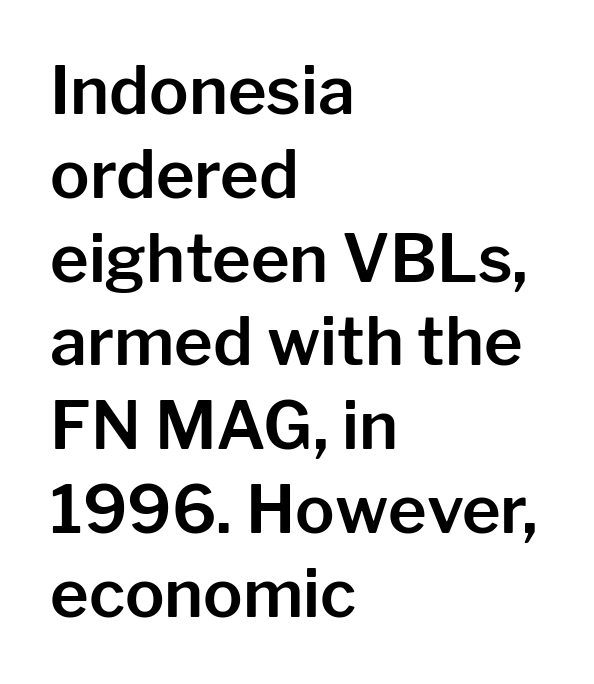
The image shows 66 px sans-serif type, upright; set left-aligned, normal line spacing (1.27x), normal letter spacing, not underlined; low stroke contrast and a medium x-height.
